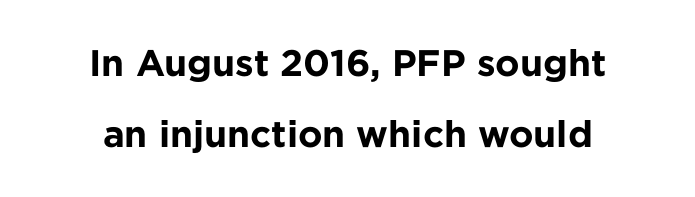
Q: Is the text bold? A: Yes.
Q: Is the text italic (slanted)? A: No, it is upright.
Q: Is the typeface a serif or a sans-serif typeface? A: Sans-serif.
Q: Is the text underlined? A: No.
Q: How is the paragraph aligned? A: Centered.
Q: Is the spacing between letters normal or unusually wide? A: Normal.
Q: Is the spacing between lines tight, normal or loose? A: Loose.
Q: Width (condensed, normal, or wide)? A: Normal.
Q: Stroke contrast? A: Low.
Q: x-height? A: Medium.
Q: Monospaced? A: No.
